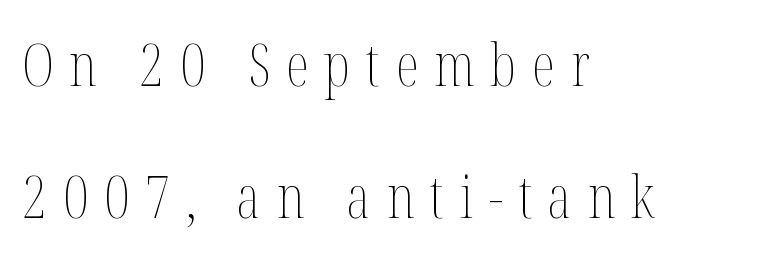
The image shows 59 px thin, condensed type, upright; set left-aligned, loose line spacing (2.24x), unusually wide letter spacing (+0.27 em), not underlined; medium stroke contrast and a medium x-height.
